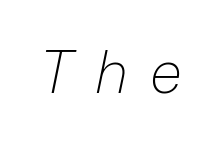
Think standard paragraph weight, or any step lighter than that. Inter-character spacing is expanded well beyond the font's built-in metrics. Nobody drew a line under any word here. Each letter keeps its own natural width here, so spacing adapts to shape. Does the lettering tilt? It does — this is italic.
